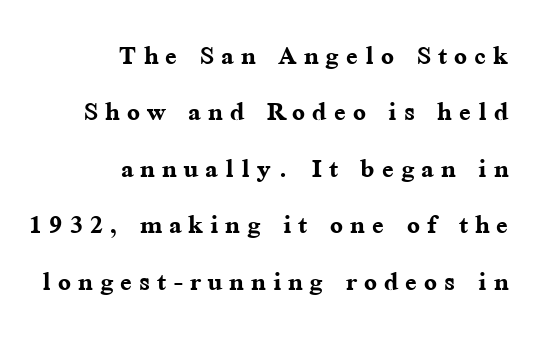
{"serif": "yes", "italic": "no", "bold": "yes", "weight": "semibold", "width": "normal", "stroke_contrast": "medium", "x_height": "medium", "monospaced": "no", "underline": "no", "align": "right", "line_spacing": "normal", "line_spacing_ratio": 1.66, "letter_spacing": "wide", "letter_spacing_em": 0.21, "glyph_px": 34}
